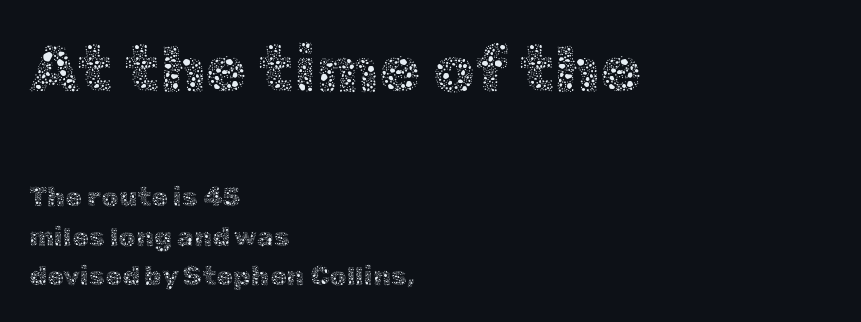
The image shows 67 px thin type, upright; set left-aligned, normal line spacing (1.46x), normal letter spacing, not underlined; the first (top) block is 2.48x larger; a medium x-height.
